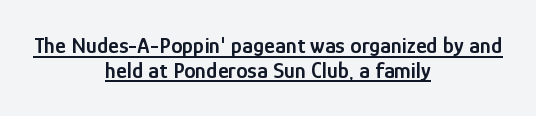
Q: Is the text bold? A: Semi-bold.
Q: Is the text italic (slanted)? A: No, it is upright.
Q: Is the text underlined? A: Yes.
Q: How is the paragraph aligned? A: Centered.
Q: Is the spacing between letters normal or unusually wide? A: Normal.
Q: Is the spacing between lines tight, normal or loose? A: Tight.
